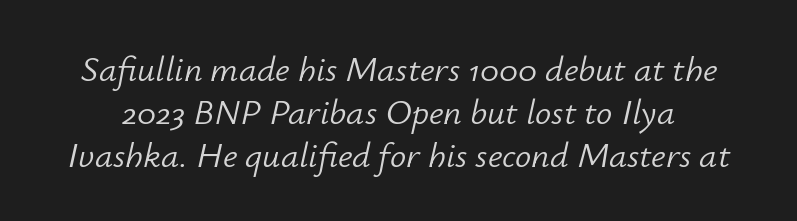
Q: Is the text bold? A: No.
Q: Is the text italic (slanted)? A: Yes, it leans right by about 12 degrees.
Q: Is the text underlined? A: No.
Q: Is the spacing between letters normal or unusually wide? A: Normal.
Q: Width (condensed, normal, or wide)? A: Normal.
Q: Stroke contrast? A: Low.
Q: x-height? A: Small.
Q: Monospaced? A: No.
